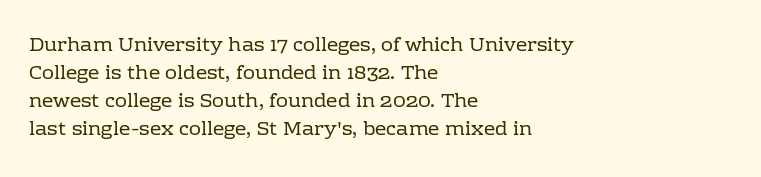
Q: Is the text bold? A: No.
Q: Is the text italic (slanted)? A: No, it is upright.
Q: Is the text underlined? A: No.
Q: How is the paragraph aligned? A: Left-aligned.
Q: Is the spacing between letters normal or unusually wide? A: Normal.
Q: Is the spacing between lines tight, normal or loose? A: Normal.
